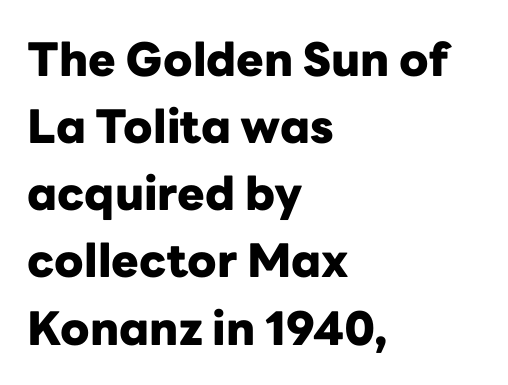
Q: Is the text bold? A: Yes.
Q: Is the text italic (slanted)? A: No, it is upright.
Q: Is the typeface a serif or a sans-serif typeface? A: Sans-serif.
Q: Is the text underlined? A: No.
Q: How is the paragraph aligned? A: Left-aligned.
Q: Is the spacing between letters normal or unusually wide? A: Normal.
Q: Is the spacing between lines tight, normal or loose? A: Normal.
Q: Width (condensed, normal, or wide)? A: Normal.
Q: Stroke contrast? A: Low.
Q: x-height? A: Medium.
Q: Monospaced? A: No.
